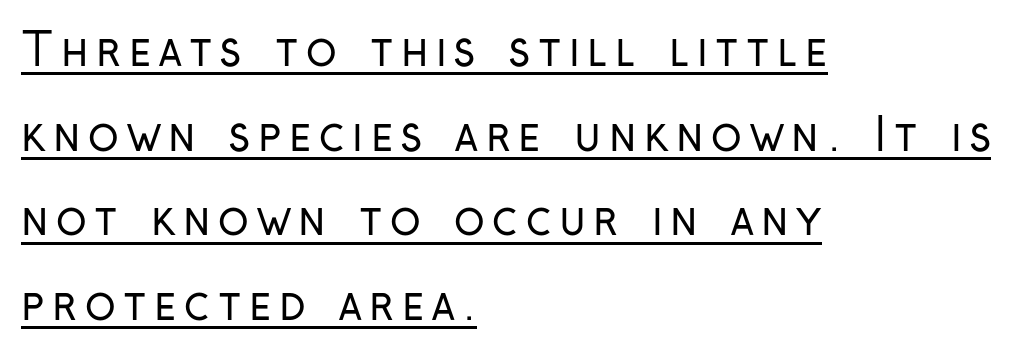
Unbolded letterforms with no extra heft. Font category for this specimen: sans-serif. Each letter keeps its own natural width here, so spacing adapts to shape. Decoration check: the copy is underlined. Posture: upright roman. The rendering anchors every line to the left-hand side.
